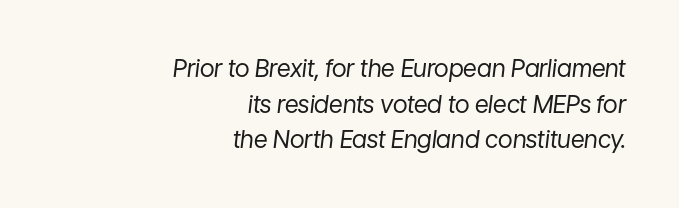
The letterforms sit shoulder to shoulder at normal distance. Nobody drew a line under any word here. Weight: in the light-to-regular range. Does the copy run flush right? Yes — the right margin is perfectly even. Honestly, the row spacing looks completely unremarkable.
